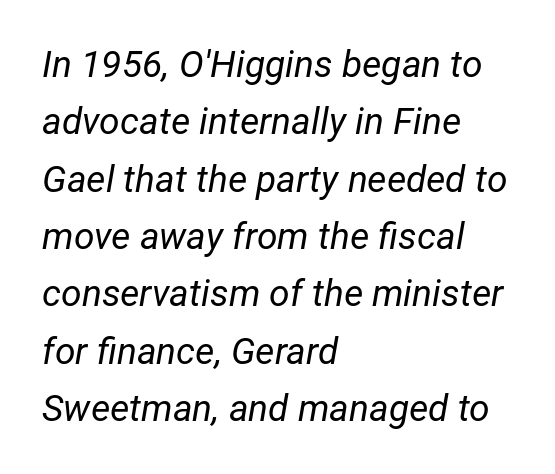
{"italic": "yes", "lean": "right", "slant_degrees": 12, "bold": "no", "weight": "regular", "width": "normal", "stroke_contrast": "low", "x_height": "medium", "monospaced": "no", "underline": "no", "align": "left", "line_spacing": "normal", "line_spacing_ratio": 1.55, "letter_spacing": "normal", "letter_spacing_em": 0.0, "glyph_px": 37}
